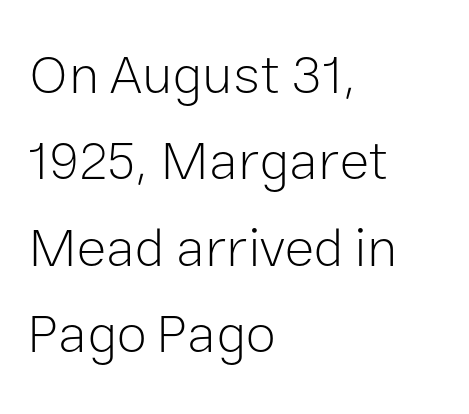
The image shows 55 px light sans-serif type, upright; set left-aligned, normal line spacing (1.57x), normal letter spacing, not underlined; low stroke contrast and a medium x-height.
